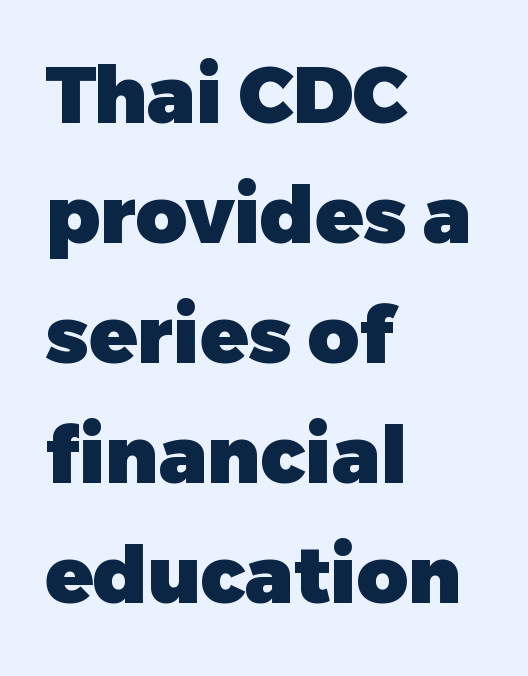
Q: Is the text bold? A: Yes.
Q: Is the text italic (slanted)? A: No, it is upright.
Q: Is the typeface a serif or a sans-serif typeface? A: Sans-serif.
Q: Is the text underlined? A: No.
Q: How is the paragraph aligned? A: Left-aligned.
Q: Is the spacing between letters normal or unusually wide? A: Normal.
Q: Is the spacing between lines tight, normal or loose? A: Normal.
Q: Width (condensed, normal, or wide)? A: Normal.
Q: Stroke contrast? A: Low.
Q: x-height? A: Medium.
Q: Monospaced? A: No.
